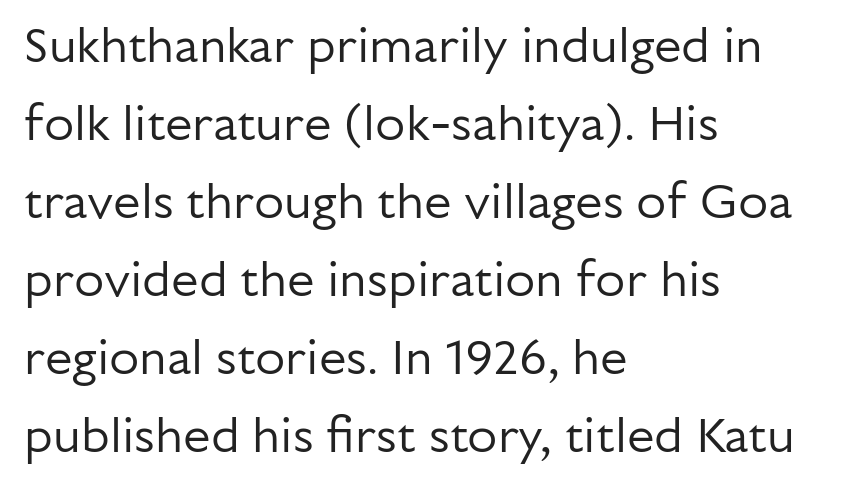
The image shows 49 px regular-weight sans-serif type, upright; set left-aligned, normal line spacing (1.59x), normal letter spacing, not underlined; low stroke contrast and a medium x-height.
